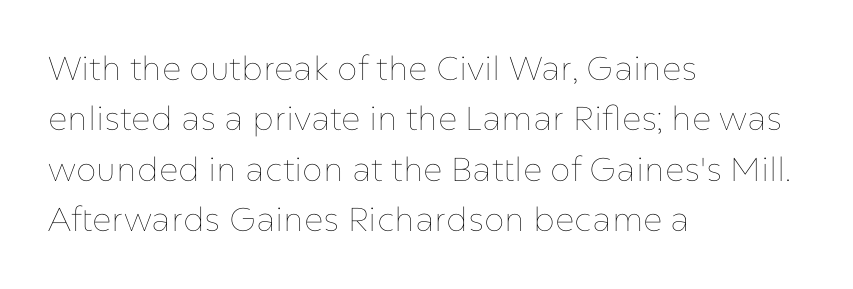
Inter-character spacing is left at the font's built-in metrics. Anything drawn beneath the words? Only blank space. Where is the straight margin? On the left. Normally led — the rows are evenly, conventionally spaced. Is this a heavy cut? Hardly; it is regular or lighter. The specimen reads as upright at a glance.
